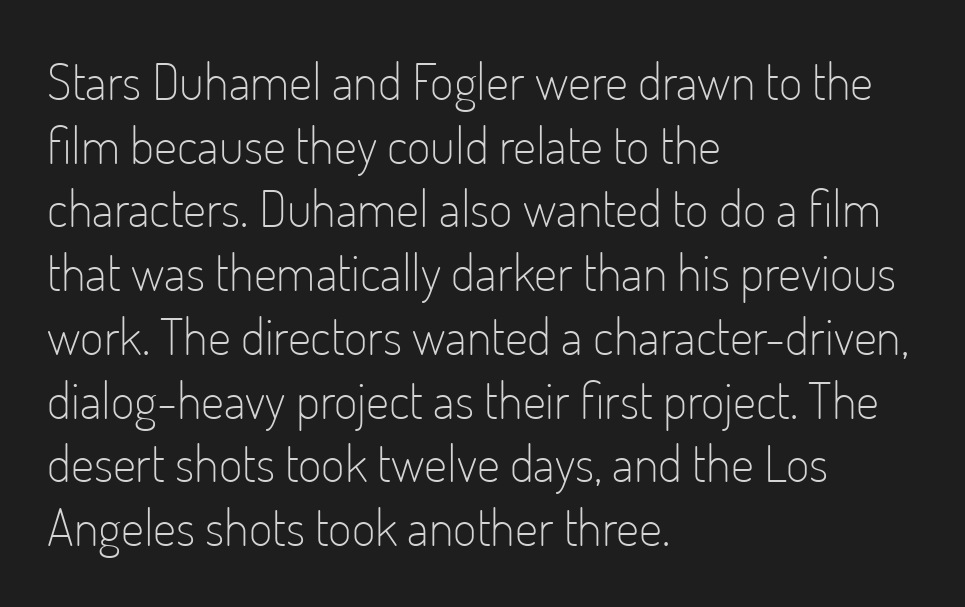
Characters remain perfectly vertical along every line. The words here are not underlined. You can tell from the bare stems that sans-serif type was used. Spacing between characters is what you'd get straight out of the box.
